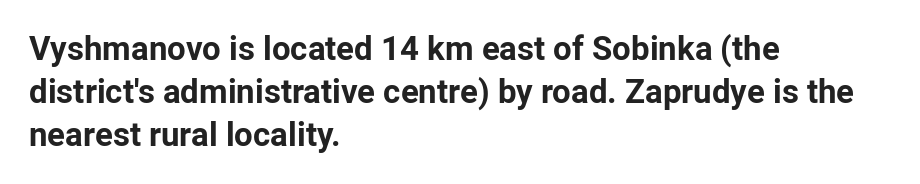
Q: Is the text bold? A: Yes.
Q: Is the text italic (slanted)? A: No, it is upright.
Q: Is the typeface a serif or a sans-serif typeface? A: Sans-serif.
Q: Is the text underlined? A: No.
Q: How is the paragraph aligned? A: Left-aligned.
Q: Is the spacing between letters normal or unusually wide? A: Normal.
Q: Is the spacing between lines tight, normal or loose? A: Normal.
Q: Width (condensed, normal, or wide)? A: Normal.
Q: Stroke contrast? A: Low.
Q: x-height? A: Medium.
Q: Monospaced? A: No.
